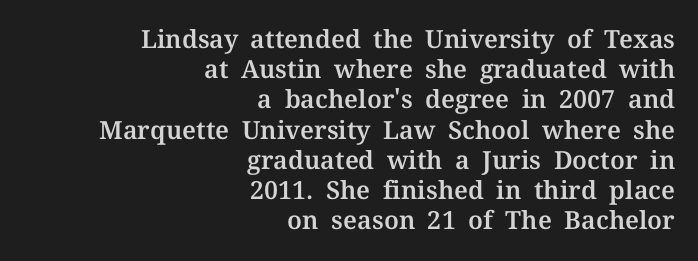
Q: Is the text italic (slanted)? A: No, it is upright.
Q: Is the text underlined? A: No.
Q: How is the paragraph aligned? A: Right-aligned.
Q: Is the spacing between letters normal or unusually wide? A: Normal.
